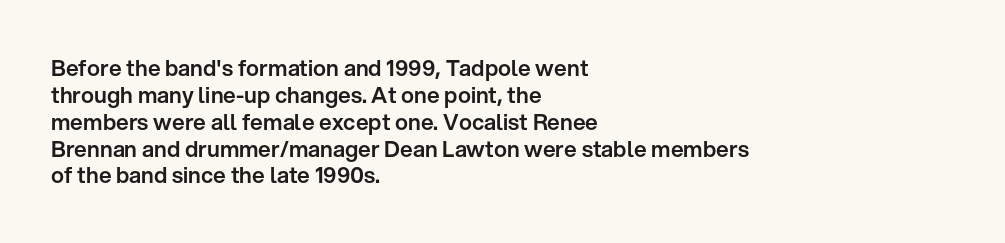
Is the block centered? No — it sits flush against the left margin. Beneath every word, the page is bare. What stands out about the letter spacing? Nothing — it is the standard amount. The lettering stays uniformly vertical, giving the passage a roman look.
